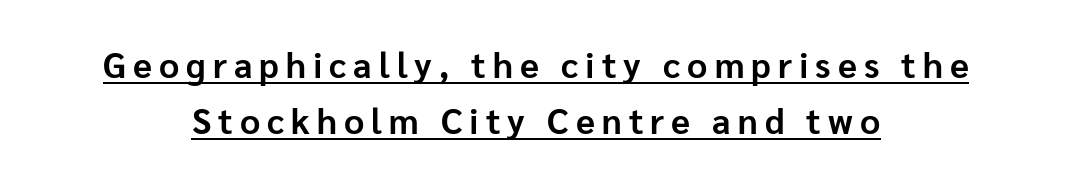
Q: Is the text bold? A: Yes.
Q: Is the text italic (slanted)? A: No, it is upright.
Q: Is the typeface a serif or a sans-serif typeface? A: Sans-serif.
Q: Is the text underlined? A: Yes.
Q: How is the paragraph aligned? A: Centered.
Q: Is the spacing between letters normal or unusually wide? A: Unusually wide.
Q: Is the spacing between lines tight, normal or loose? A: Normal.
Q: Width (condensed, normal, or wide)? A: Normal.
Q: Stroke contrast? A: Low.
Q: x-height? A: Medium.
Q: Monospaced? A: No.
